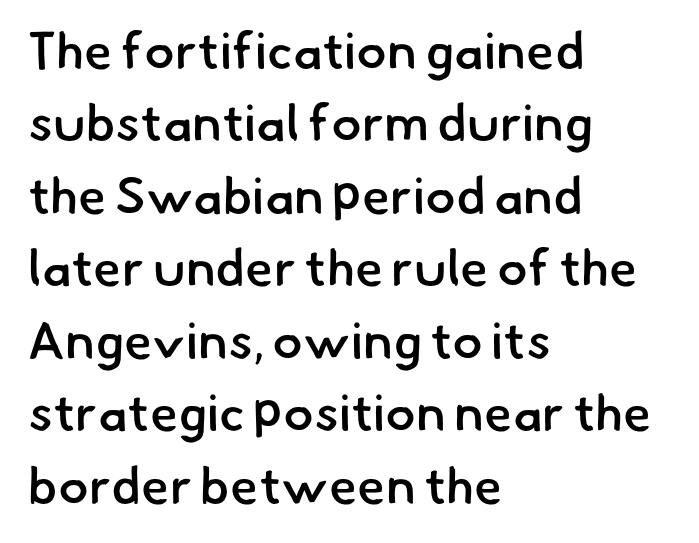
{"serif": "no", "bold": "semi", "weight": "semibold", "width": "normal", "stroke_contrast": "low", "x_height": "small", "monospaced": "no", "underline": "no", "align": "left", "line_spacing": "normal", "line_spacing_ratio": 1.42, "letter_spacing": "normal", "letter_spacing_em": 0.0, "glyph_px": 51}
